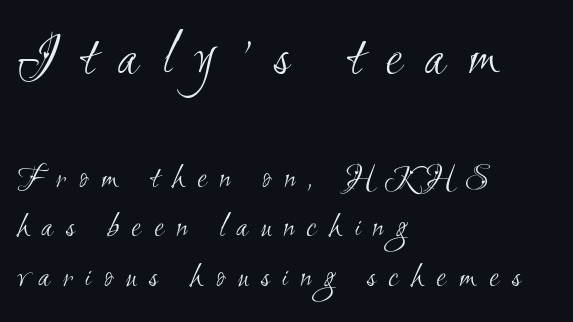
The paragraph has a hard left edge and a soft right edge. The font family rendered here belongs to the sans-serif group. Is the type heavy? It reads as light-to-regular instead. Students, observe: this is what conventionally led text looks like. Plain, unruled lines of type. Reading top to bottom, the characters get smaller at the block break.
